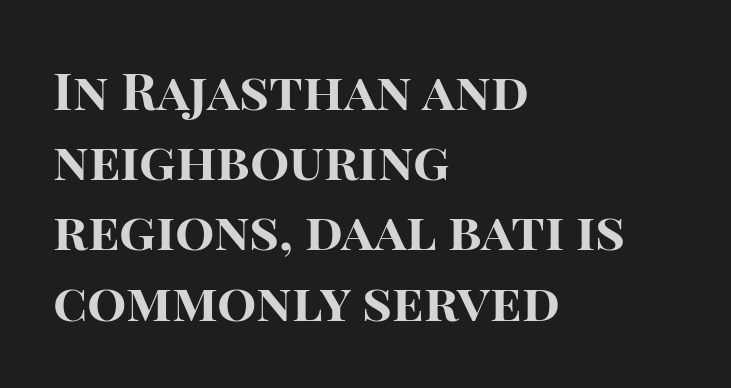
The image shows 52 px bold sans-serif type, upright; set left-aligned, normal line spacing (1.35x), normal letter spacing, not underlined; high stroke contrast and a large x-height.
